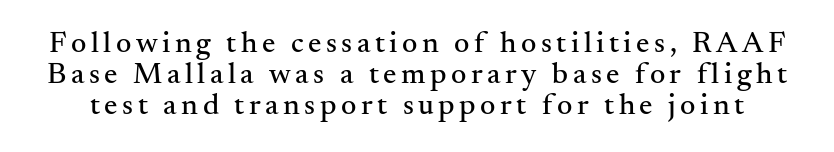
{"serif": "yes", "italic": "no", "width": "normal", "stroke_contrast": "medium", "x_height": "small", "monospaced": "no", "underline": "no", "line_spacing": "tight", "line_spacing_ratio": 1.04, "glyph_px": 30}
